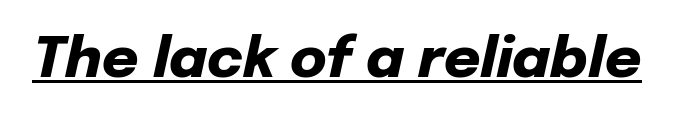
Q: Is the text bold? A: Yes.
Q: Is the text italic (slanted)? A: Yes, it leans right by about 12 degrees.
Q: Is the text underlined? A: Yes.
Q: Is the spacing between letters normal or unusually wide? A: Normal.
Q: Width (condensed, normal, or wide)? A: Normal.
Q: Stroke contrast? A: Low.
Q: x-height? A: Medium.
Q: Monospaced? A: No.
